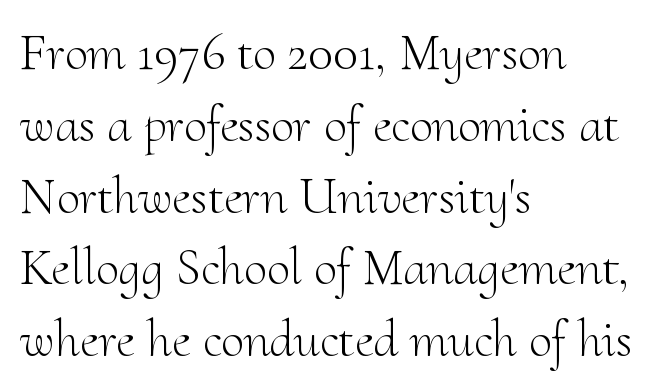
The typography opts for an upright posture over an oblique one. You can tell from the footed stems that serif type was used. Each letter keeps its own natural width here, so spacing adapts to shape. Summary of weight: not heavy and not bold. Beneath every word, the page is bare. Is the letter spacing exaggerated? No — it looks like the ordinary default.
